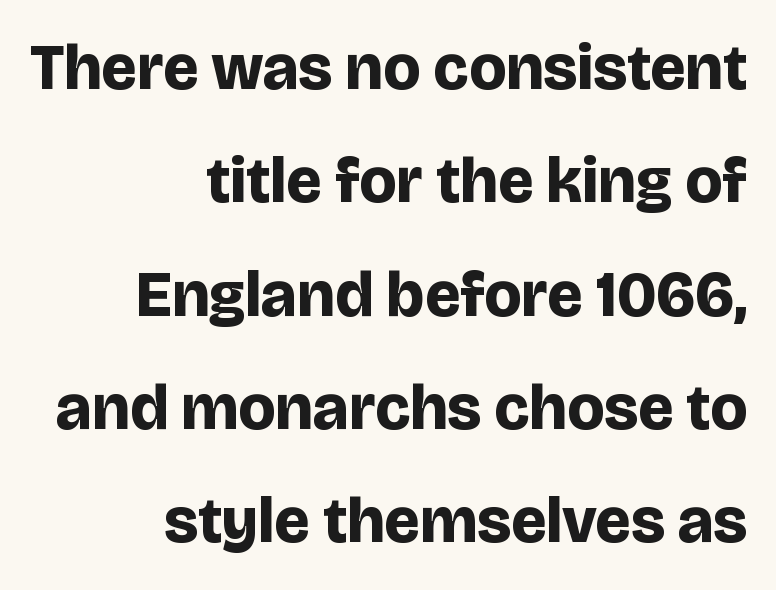
The image shows 64 px bold sans-serif type, upright; set right-aligned, line spacing 1.77x, normal letter spacing, not underlined; low stroke contrast and a large x-height.
